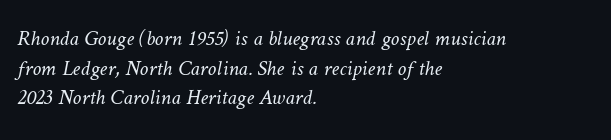
Q: Is the text bold? A: No.
Q: Is the text underlined? A: No.
Q: How is the paragraph aligned? A: Left-aligned.
Q: Is the spacing between letters normal or unusually wide? A: Normal.
Q: Is the spacing between lines tight, normal or loose? A: Normal.
